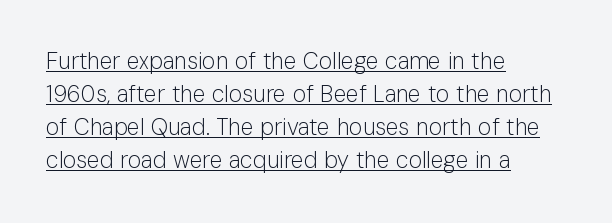
{"italic": "no", "bold": "no", "underline": "yes", "align": "left", "line_spacing": "normal", "line_spacing_ratio": 1.44, "letter_spacing": "normal", "letter_spacing_em": 0.0, "glyph_px": 23}
